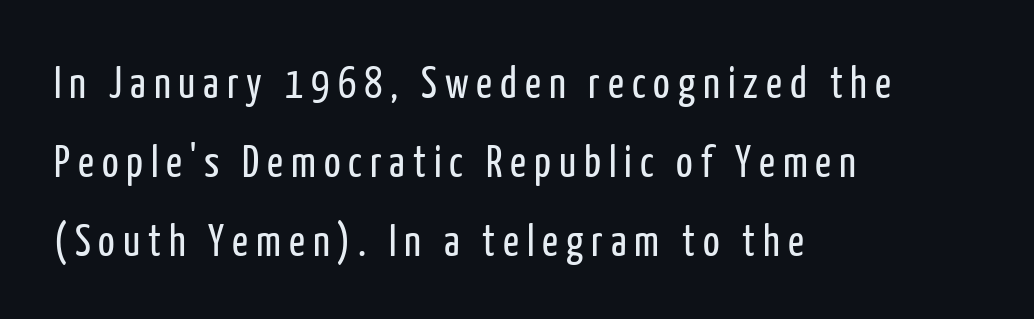
Q: Is the text bold? A: No.
Q: Is the text italic (slanted)? A: No, it is upright.
Q: Is the typeface a serif or a sans-serif typeface? A: Sans-serif.
Q: Is the text underlined? A: No.
Q: How is the paragraph aligned? A: Left-aligned.
Q: Width (condensed, normal, or wide)? A: Condensed.
Q: Stroke contrast? A: Low.
Q: x-height? A: Medium.
Q: Monospaced? A: No.
